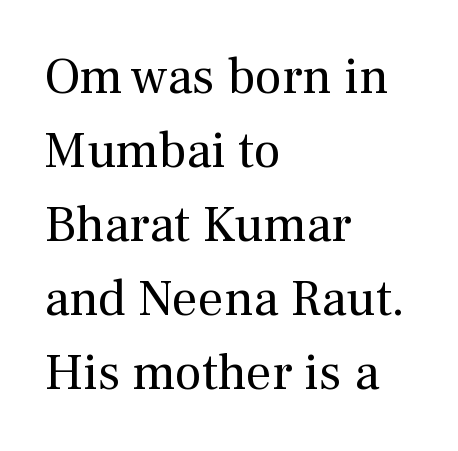
Q: Is the text bold? A: No.
Q: Is the text italic (slanted)? A: No, it is upright.
Q: Is the typeface a serif or a sans-serif typeface? A: Serif.
Q: Is the text underlined? A: No.
Q: How is the paragraph aligned? A: Left-aligned.
Q: Is the spacing between letters normal or unusually wide? A: Normal.
Q: Is the spacing between lines tight, normal or loose? A: Normal.
Q: Width (condensed, normal, or wide)? A: Normal.
Q: Stroke contrast? A: Medium.
Q: x-height? A: Medium.
Q: Monospaced? A: No.
